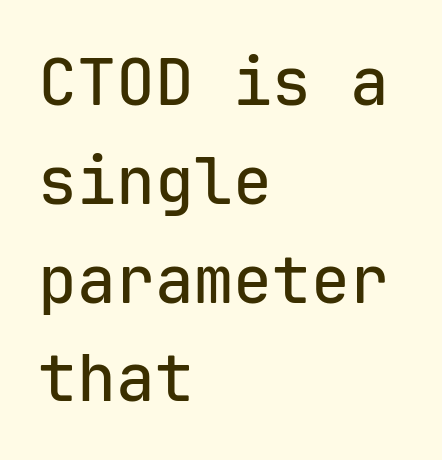
{"serif": "no", "italic": "no", "width": "normal", "stroke_contrast": "low", "x_height": "medium", "monospaced": "yes", "underline": "no", "align": "left", "line_spacing": "normal", "line_spacing_ratio": 1.52, "letter_spacing": "normal", "letter_spacing_em": 0.0, "glyph_px": 65}
